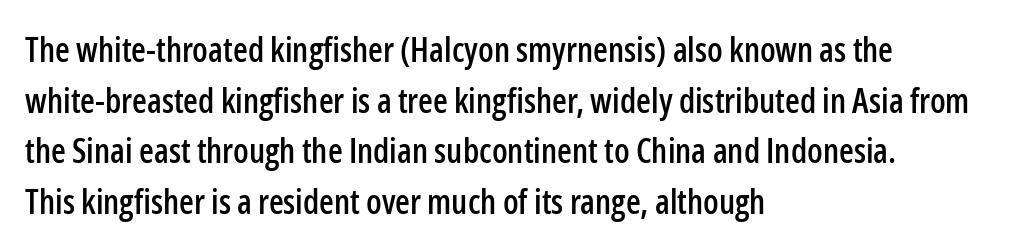
Q: Is the text italic (slanted)? A: No, it is upright.
Q: Is the typeface a serif or a sans-serif typeface? A: Sans-serif.
Q: Is the text underlined? A: No.
Q: How is the paragraph aligned? A: Left-aligned.
Q: Is the spacing between letters normal or unusually wide? A: Normal.
Q: Is the spacing between lines tight, normal or loose? A: Normal.
Q: Width (condensed, normal, or wide)? A: Condensed.
Q: Stroke contrast? A: Low.
Q: x-height? A: Medium.
Q: Monospaced? A: No.
